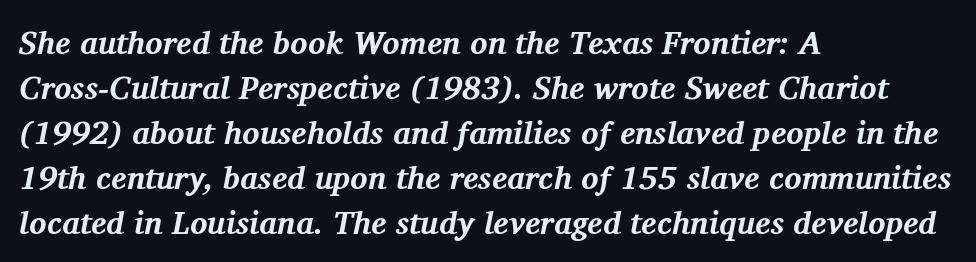
The image shows 32 px bold serif type, italic (leaning right); set left-aligned, normal line spacing (1.41x), normal letter spacing, not underlined; medium stroke contrast and a medium x-height.
